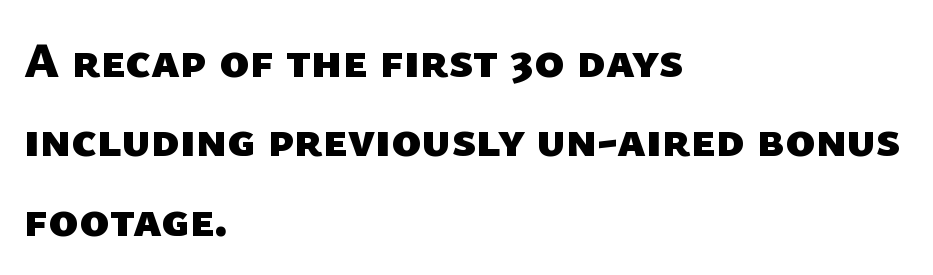
Successive baselines arrive at the customary interval. The rendering shows plain stroke endings on the letterforms — a sans-serif design. The setting favours the left margin, as ordinary paragraphs usually do. A full-strength bold gives these letters their thick strokes.
